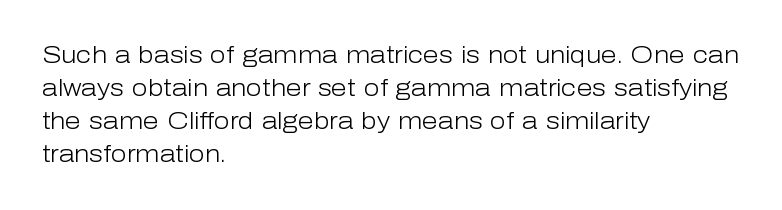
The image shows 23 px text type, upright; set left-aligned, normal line spacing (1.44x), normal letter spacing, not underlined.
